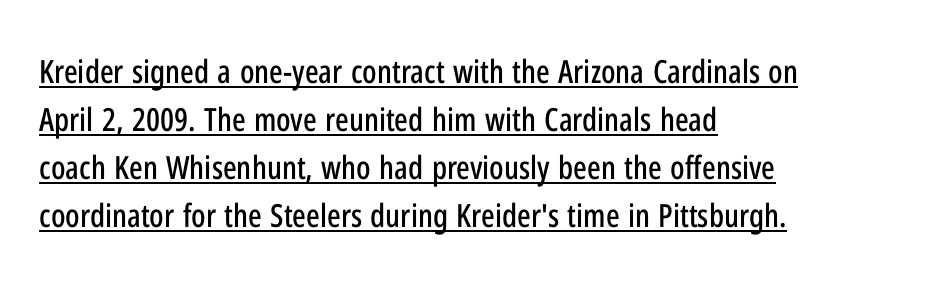
{"serif": "no", "italic": "no", "width": "condensed", "stroke_contrast": "low", "x_height": "medium", "monospaced": "no", "underline": "yes", "align": "left", "line_spacing": "normal", "line_spacing_ratio": 1.5, "letter_spacing": "normal", "letter_spacing_em": 0.0, "glyph_px": 32}
